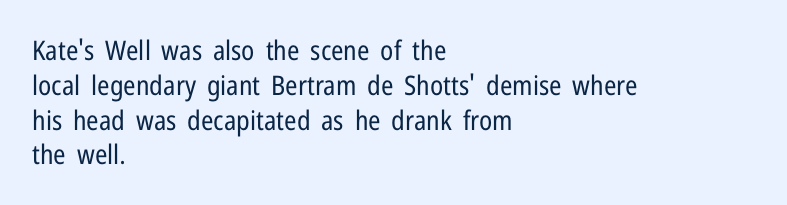
Q: Is the text bold? A: No.
Q: Is the text italic (slanted)? A: No, it is upright.
Q: Is the text underlined? A: No.
Q: How is the paragraph aligned? A: Left-aligned.
Q: Is the spacing between letters normal or unusually wide? A: Normal.
Q: Is the spacing between lines tight, normal or loose? A: Normal.
